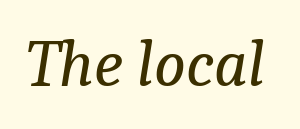
The image shows 66 px regular-weight serif type, italic (leaning right); set normal letter spacing, not underlined; low stroke contrast and a medium x-height.
